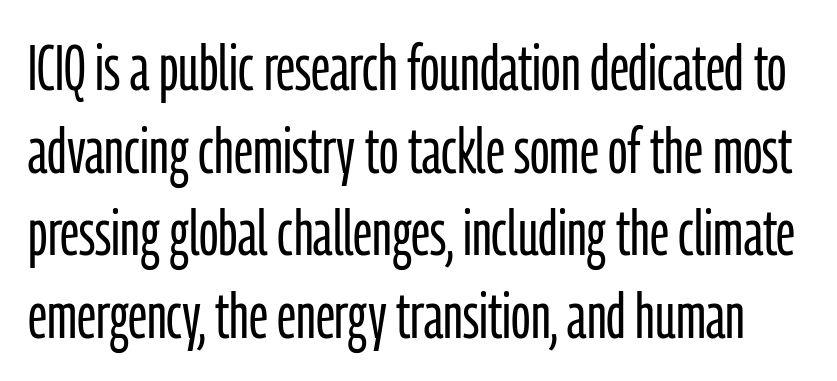
The line texture is even and compact thanks to regular tracking. Every stem runs plumb, perpendicular to the baseline. The letters advance in unequal steps, a hallmark of proportional type. The typeface has the unassuming heft of standard copy or less. The space beneath each line is pristine and unruled.
